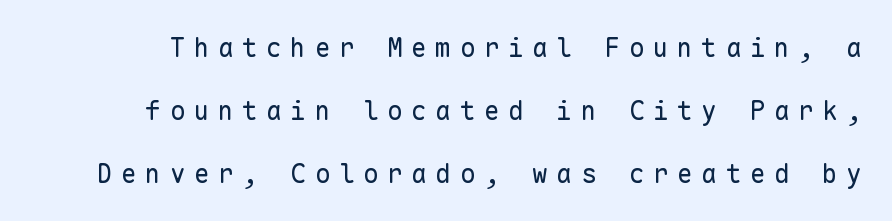
Tall strokes in this sample are plumb rather than angled. The block of text is sparse from top to bottom, with ample space between rows. The tracking jumps out immediately: characters are airy and widely separated. Just letters on the line, the space beneath them empty. Stems and bowls with no extra thickness — not bold.
